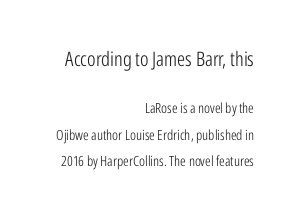
Q: Is the text bold? A: No.
Q: Is the text italic (slanted)? A: No, it is upright.
Q: Is the text underlined? A: No.
Q: How is the paragraph aligned? A: Right-aligned.
Q: Is the spacing between letters normal or unusually wide? A: Normal.
Q: Which block of text is set in a larger size, the first (top) or the second (bottom)? A: The first (top) one.
